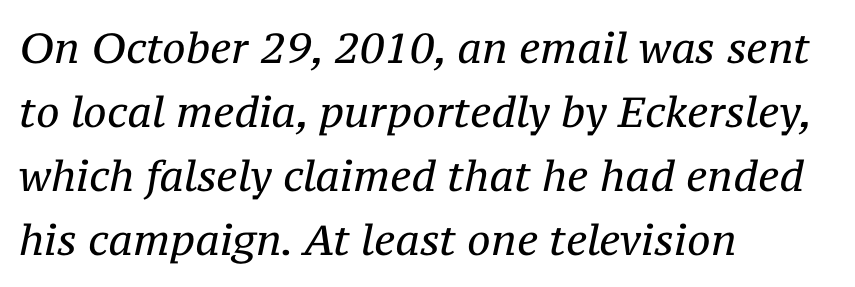
The compositor pushed each line to the left boundary. Letters rest on an invisible, unmarked baseline. This sample has the flowing, uneven cadence of proportional lettering. Regarding serifs, this sample has them. You can tell it's italic because the verticals aren't actually vertical.
